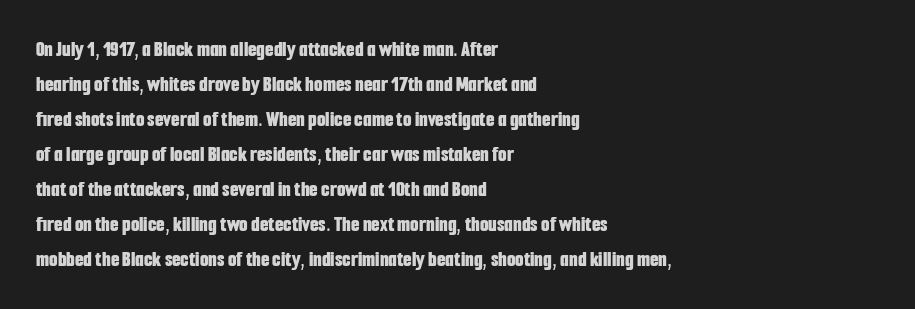
The image shows 22 px bold type, upright; set left-aligned, normal line spacing (1.59x), normal letter spacing, not underlined.
